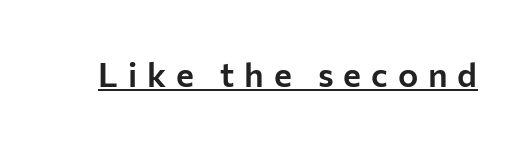
This sample has the flowing, uneven cadence of proportional lettering. The lettering is marked with a stroke running underneath it. The type sits square on the baseline with zero lean. The letters carry no serifs — their stems end cleanly without finishing strokes. The gaps between neighbouring characters are conspicuously large.
